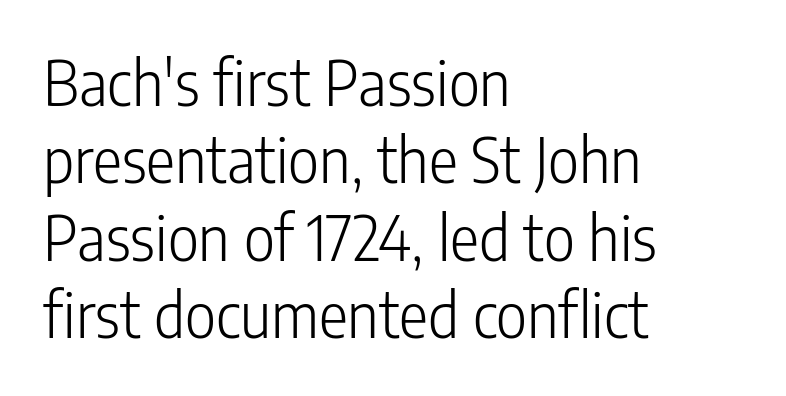
It's the straight-up-and-down kind of type. The designer went with a sans here, leaving each stem footless. Is this a fixed-width face? No — the glyphs have proportional, varying widths. The rows are spaced the way most documents space them.
